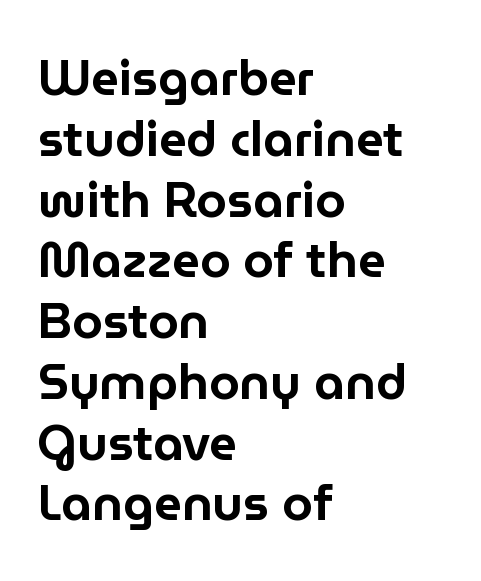
The image shows 49 px sans-serif type, upright; set left-aligned, line spacing 1.24x, normal letter spacing, not underlined; low stroke contrast and a medium x-height.
